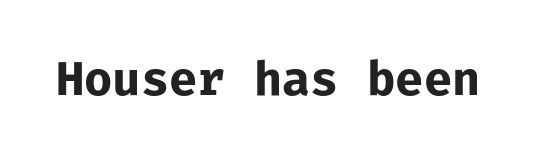
{"serif": "no", "italic": "no", "bold": "yes", "weight": "bold", "width": "normal", "stroke_contrast": "low", "x_height": "medium", "monospaced": "yes", "underline": "no", "letter_spacing": "normal", "letter_spacing_em": 0.0, "glyph_px": 46}
